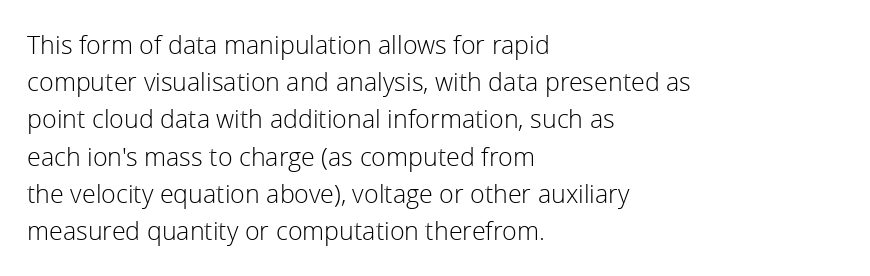
Each new line begins a customary step beneath the previous one. In CSS terms this would be text-align: left. Every character sits straight up, as roman type does. Inter-character spacing is left at the font's built-in metrics.
